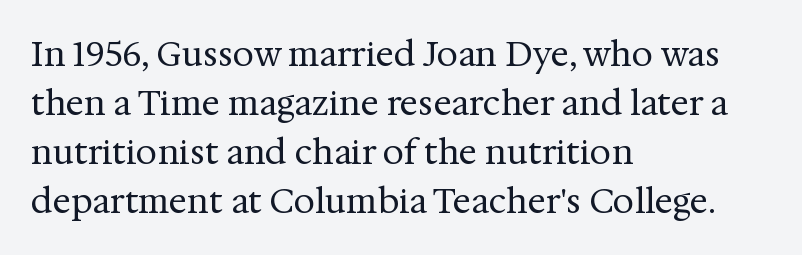
Character widths vary here, with narrow letters taking less room than wide ones. Rendered with straight, roman letterforms. Baseline-to-baseline distance is the conventional proportion of letter height. Clear beneath every line of the passage. Reading down the block, your eye returns to a fixed left position each line.
